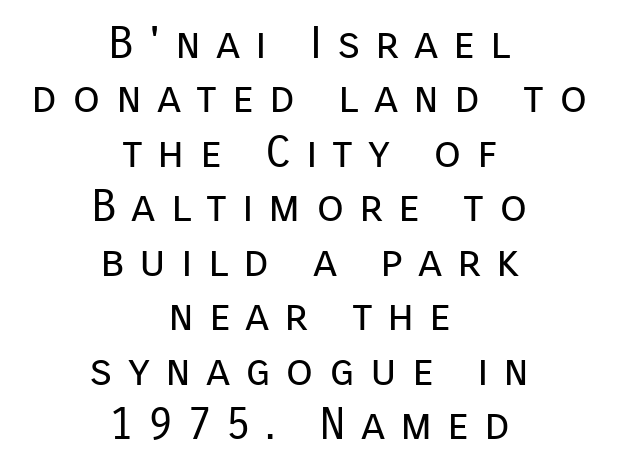
Q: Is the text bold? A: No.
Q: Is the text italic (slanted)? A: No, it is upright.
Q: Is the typeface a serif or a sans-serif typeface? A: Sans-serif.
Q: Is the text underlined? A: No.
Q: How is the paragraph aligned? A: Centered.
Q: Is the spacing between letters normal or unusually wide? A: Unusually wide.
Q: Width (condensed, normal, or wide)? A: Normal.
Q: Stroke contrast? A: Low.
Q: x-height? A: Medium.
Q: Monospaced? A: No.
